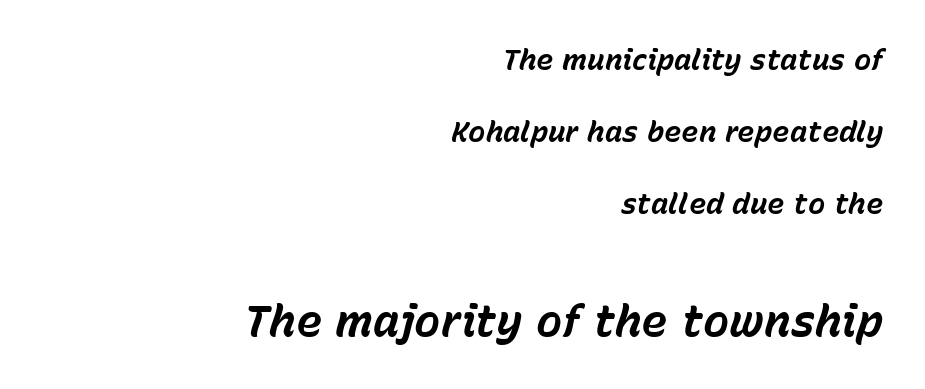
{"italic": "yes", "lean": "right", "slant_degrees": 15, "bold": "yes", "weight": "bold", "width": "normal", "stroke_contrast": "low", "x_height": "medium", "monospaced": "no", "underline": "no", "align": "right", "line_spacing": "loose", "line_spacing_ratio": 2.49, "letter_spacing": "normal", "letter_spacing_em": 0.0, "larger_block": "second", "size_ratio": 1.52, "glyph_px": 44}
